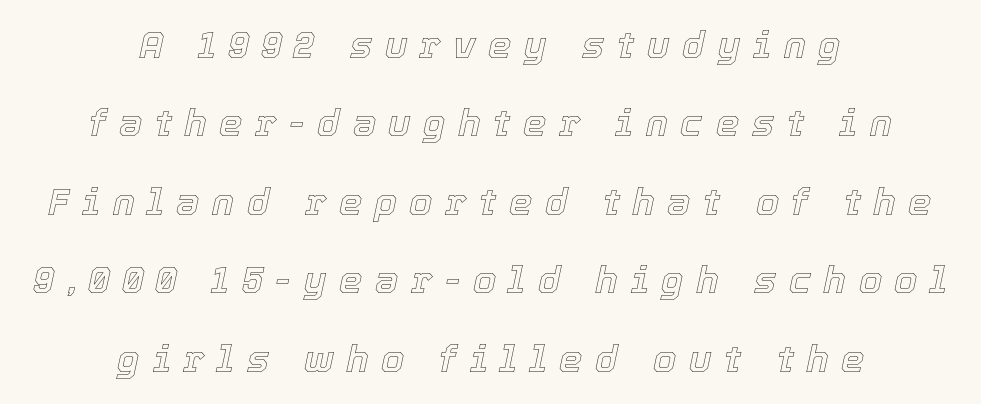
Q: Is the text italic (slanted)? A: Yes, it leans right by about 12 degrees.
Q: Is the text underlined? A: No.
Q: How is the paragraph aligned? A: Centered.
Q: Is the spacing between letters normal or unusually wide? A: Unusually wide.
Q: Is the spacing between lines tight, normal or loose? A: Loose.
Q: Width (condensed, normal, or wide)? A: Normal.
Q: x-height? A: Medium.
Q: Monospaced? A: No.
